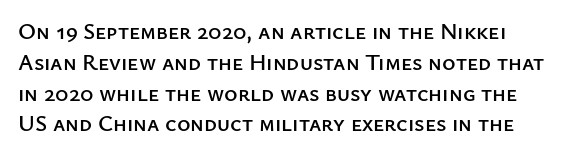
The image shows 23 px text type, upright; set left-aligned, normal line spacing (1.34x), normal letter spacing, not underlined.
